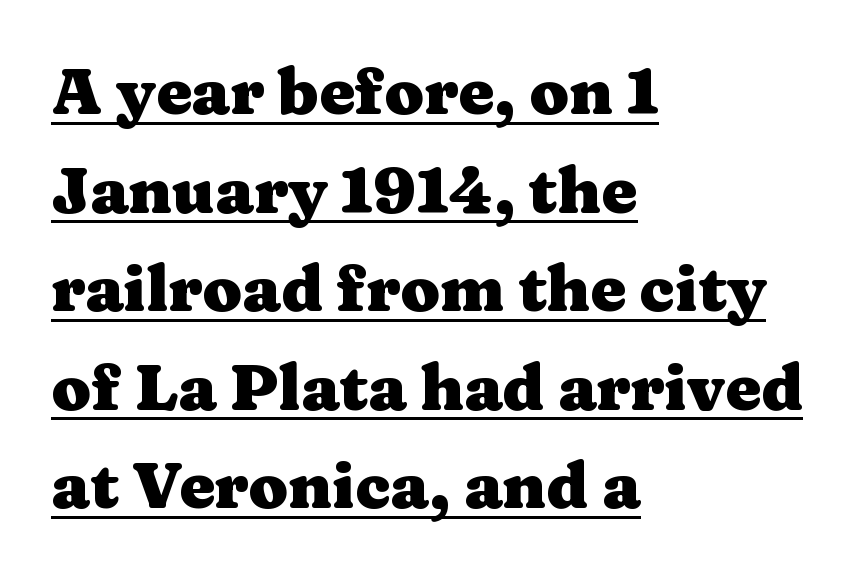
The image shows 64 px heavy, wide serif type, upright; set left-aligned, normal line spacing (1.54x), normal letter spacing, underlined; medium stroke contrast and a medium x-height.
